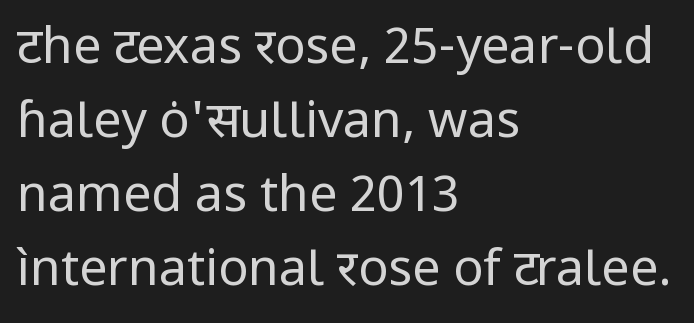
{"serif": "no", "italic": "no", "bold": "no", "weight": "regular", "width": "normal", "stroke_contrast": "low", "x_height": "medium", "monospaced": "no", "underline": "no", "align": "left", "line_spacing": "normal", "line_spacing_ratio": 1.48, "letter_spacing": "normal", "letter_spacing_em": 0.0, "glyph_px": 50}
